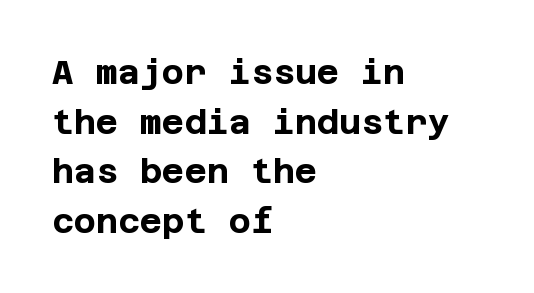
This sample uses an upright cut, with every glyph sitting square on the baseline. Lines of text with bare space underneath. Visually the block forms a straight wall on the left and a jagged coastline on the right. Check where the strokes stop: nothing finishes them off — pure sans. Each word holds together tightly as a unit, with standard inter-letter gaps.
